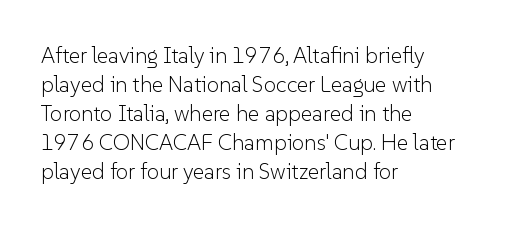
Q: Is the text bold? A: No.
Q: Is the text italic (slanted)? A: No, it is upright.
Q: Is the text underlined? A: No.
Q: How is the paragraph aligned? A: Left-aligned.
Q: Is the spacing between letters normal or unusually wide? A: Normal.
Q: Is the spacing between lines tight, normal or loose? A: Normal.
